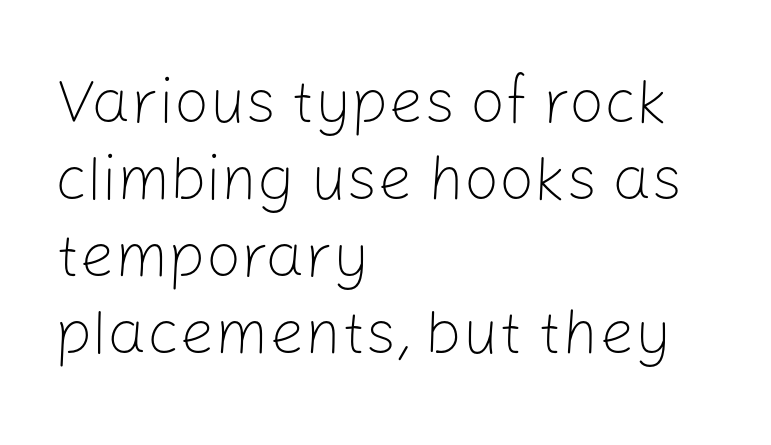
The face used here is proportionally spaced, like ordinary book or web type. Letters have the restrained weight of plain body copy at most. To sum up the face: it is a sans, with no serifs. A classic flush-left, rag-right setting is used for this passage. Decoration check: the copy has no underline. Each word holds together tightly as a unit, with standard inter-letter gaps.
